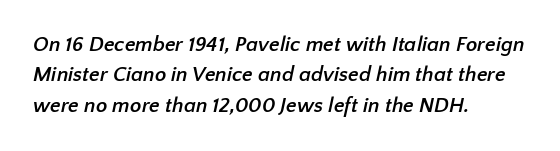
The image shows 21 px bold type; set left-aligned, normal line spacing (1.45x), normal letter spacing, not underlined.
